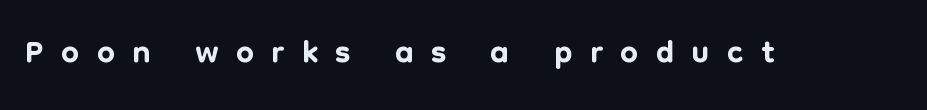
{"serif": "no", "italic": "no", "width": "normal", "stroke_contrast": "low", "x_height": "medium", "monospaced": "no", "underline": "no", "letter_spacing": "wide", "letter_spacing_em": 0.35, "glyph_px": 50}
